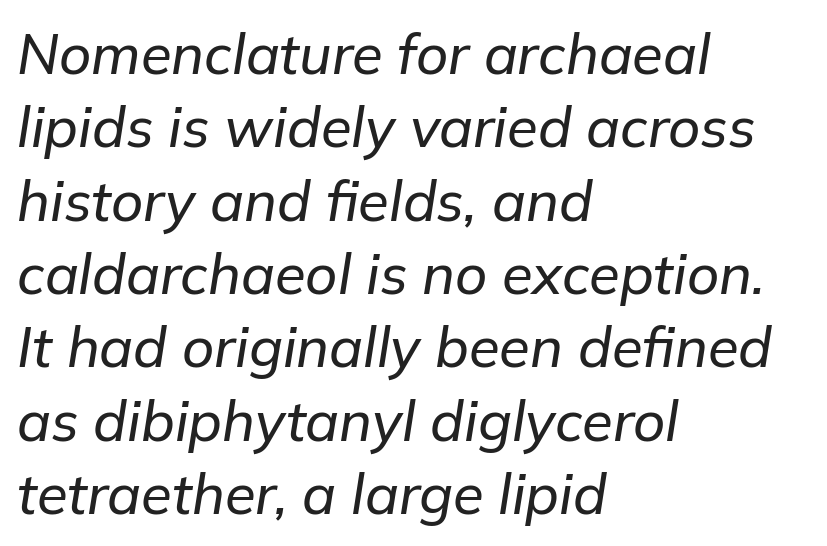
Q: Is the text italic (slanted)? A: Yes, it leans right by about 9 degrees.
Q: Is the text underlined? A: No.
Q: How is the paragraph aligned? A: Left-aligned.
Q: Is the spacing between letters normal or unusually wide? A: Normal.
Q: Is the spacing between lines tight, normal or loose? A: Normal.
Q: Width (condensed, normal, or wide)? A: Normal.
Q: Stroke contrast? A: Low.
Q: x-height? A: Medium.
Q: Monospaced? A: No.
